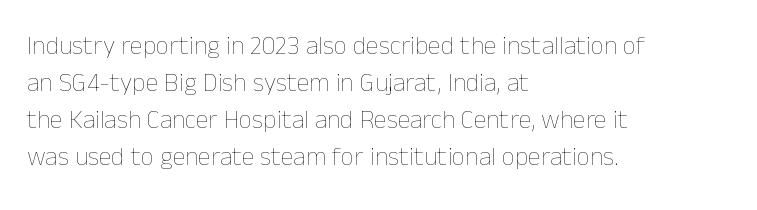
Q: Is the text bold? A: No.
Q: Is the text italic (slanted)? A: No, it is upright.
Q: Is the text underlined? A: No.
Q: How is the paragraph aligned? A: Left-aligned.
Q: Is the spacing between letters normal or unusually wide? A: Normal.
Q: Is the spacing between lines tight, normal or loose? A: Normal.
